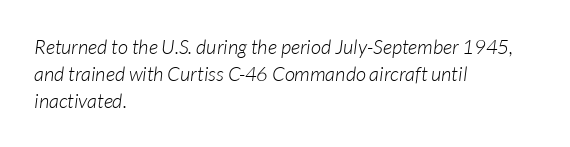
{"italic": "yes", "lean": "right", "slant_degrees": 7, "bold": "no", "underline": "no", "align": "left", "line_spacing": "normal", "line_spacing_ratio": 1.35, "letter_spacing": "normal", "letter_spacing_em": 0.0, "glyph_px": 20}
